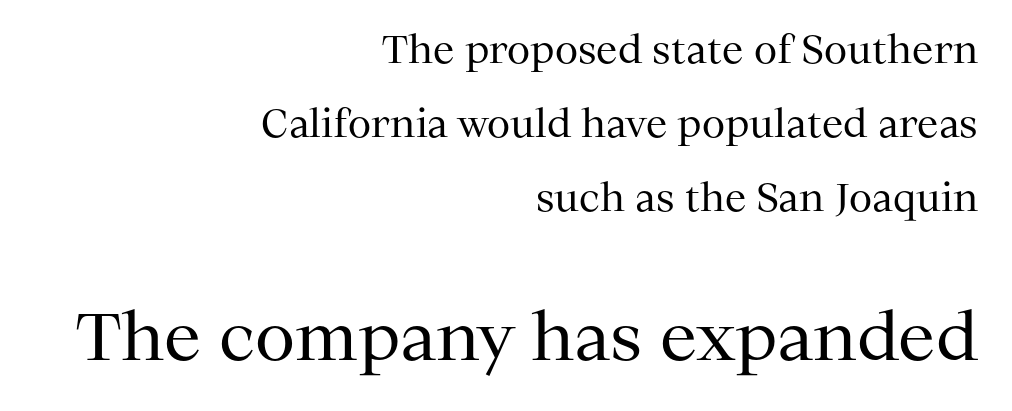
Rule under the text: the space is simply empty. This sample has the flowing, uneven cadence of proportional lettering. This sample uses a serif face. You could fit nearly another row in the gap between these rows. The lines are quadded right.
